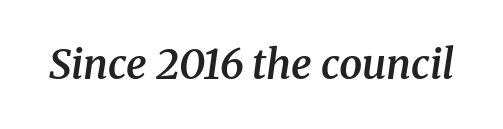
Q: Is the text bold? A: Semi-bold.
Q: Is the text italic (slanted)? A: Yes, it leans right by about 8 degrees.
Q: Is the typeface a serif or a sans-serif typeface? A: Serif.
Q: Is the text underlined? A: No.
Q: Is the spacing between letters normal or unusually wide? A: Normal.
Q: Width (condensed, normal, or wide)? A: Normal.
Q: Stroke contrast? A: Medium.
Q: x-height? A: Medium.
Q: Monospaced? A: No.
